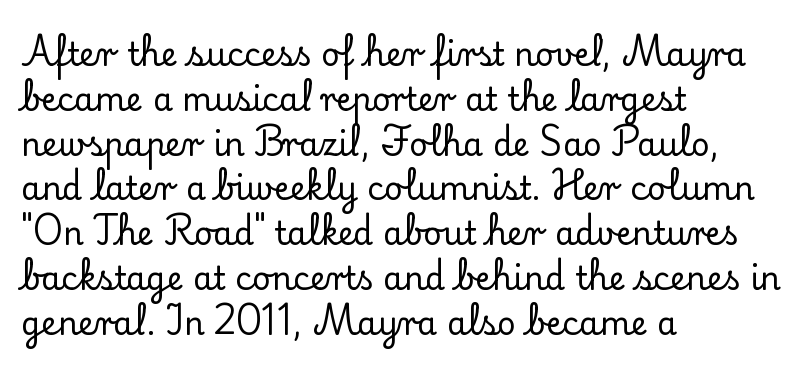
This rendering leaves character spacing at its baseline value. The space beneath each line is pristine and unruled. The text was rendered using a seriffed face with decorative stroke endings. The passage shown is typed in a proportional face where columns would drift. Style check: upright. What's the leading like? Ordinary, nothing unusual.
